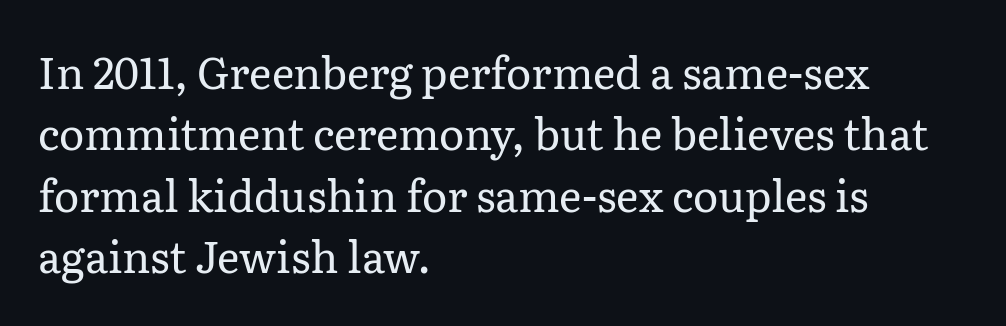
The image shows 43 px regular-weight serif type, upright; set left-aligned, normal line spacing (1.43x), normal letter spacing, not underlined; low stroke contrast and a medium x-height.
